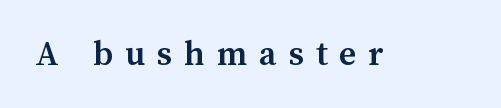
The image shows 37 px semibold type, upright; set unusually wide letter spacing (+0.32 em), not underlined; medium stroke contrast and a medium x-height.
